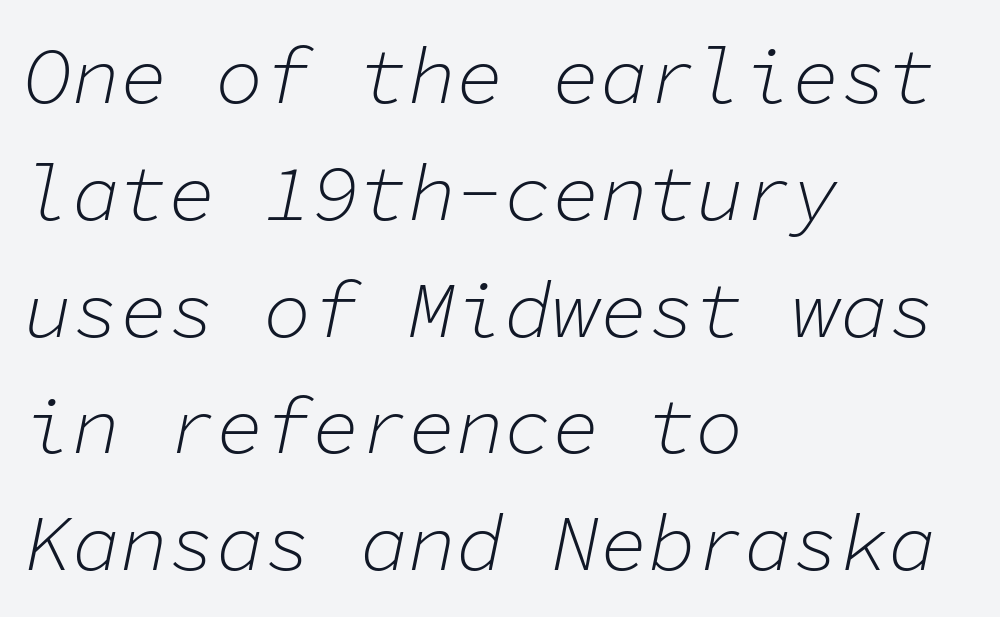
Note the uniform advance width — an 'i' takes as much space as an 'm'. The letters look calm and open, with moderate or lighter stems. In terms of leading, this rendering sits right in the middle. The setting favours the left margin, as ordinary paragraphs usually do. The axis of the letterforms is tilted away from vertical.
